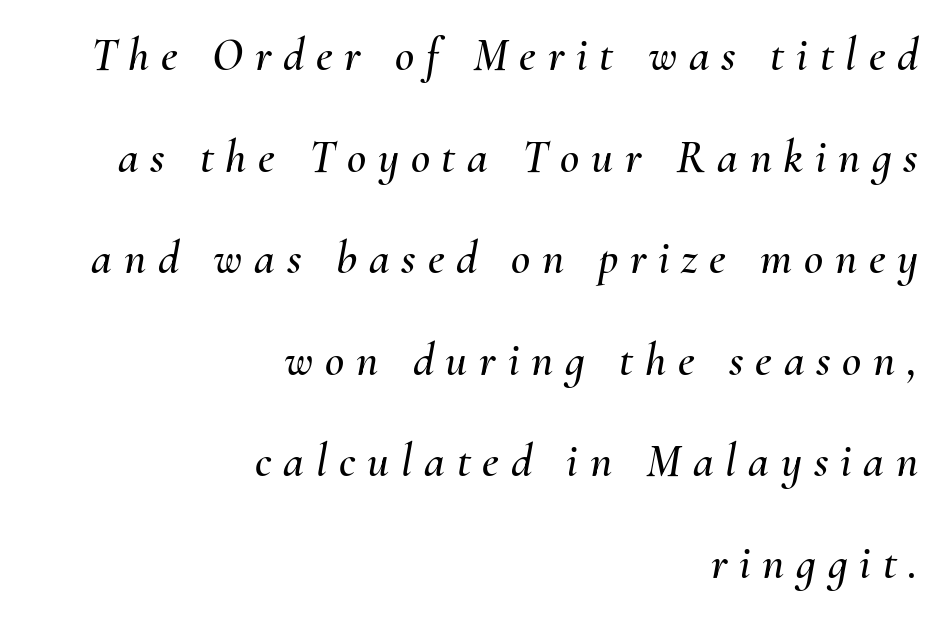
Q: Is the text italic (slanted)? A: Yes, it leans right by about 10 degrees.
Q: Is the text underlined? A: No.
Q: How is the paragraph aligned? A: Right-aligned.
Q: Is the spacing between letters normal or unusually wide? A: Unusually wide.
Q: Is the spacing between lines tight, normal or loose? A: Loose.
Q: Width (condensed, normal, or wide)? A: Normal.
Q: Stroke contrast? A: Medium.
Q: x-height? A: Small.
Q: Monospaced? A: No.
